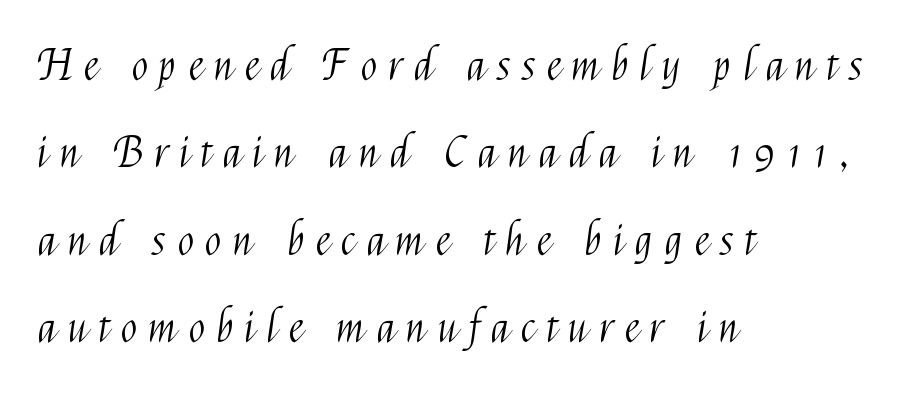
The image shows 43 px light, condensed sans-serif type; set left-aligned, loose line spacing (2.03x), unusually wide letter spacing (+0.28 em), not underlined; medium stroke contrast and a medium x-height.
